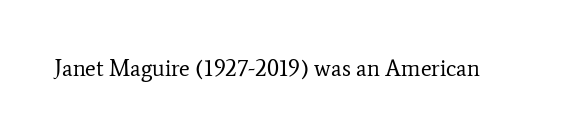
{"italic": "no", "bold": "no", "underline": "no", "letter_spacing": "normal", "letter_spacing_em": 0.0, "glyph_px": 23}
